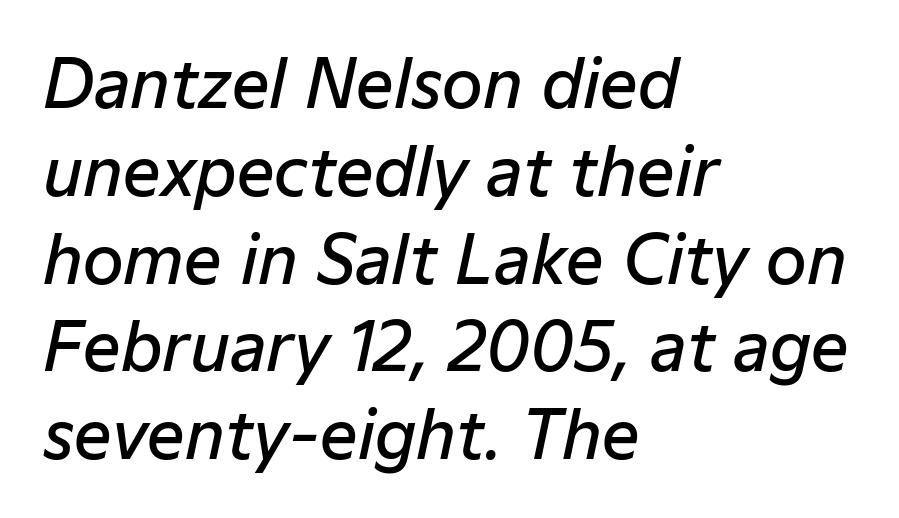
The image shows 66 px semibold type, italic (leaning right); set left-aligned, normal line spacing (1.33x), normal letter spacing, not underlined; low stroke contrast and a medium x-height.
